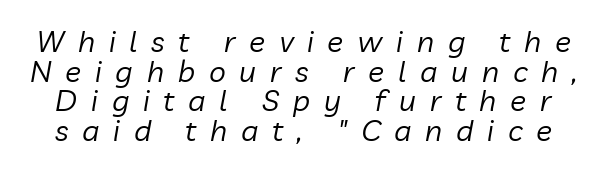
This sample has the flowing, uneven cadence of proportional lettering. Rendered with sloped, italic letterforms. The type is letterspaced generously, with wide tracking. Rows of type sit shoulder to shoulder in the vertical direction. Caption: face not bold, strokes unweighted. Any mark beneath the type? The region is blank.
